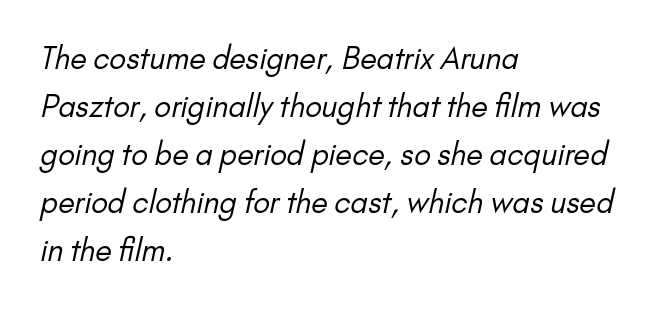
Q: Is the text bold? A: No.
Q: Is the typeface a serif or a sans-serif typeface? A: Sans-serif.
Q: Is the text underlined? A: No.
Q: How is the paragraph aligned? A: Left-aligned.
Q: Is the spacing between letters normal or unusually wide? A: Normal.
Q: Is the spacing between lines tight, normal or loose? A: Normal.
Q: Width (condensed, normal, or wide)? A: Normal.
Q: Stroke contrast? A: Low.
Q: x-height? A: Small.
Q: Monospaced? A: No.
